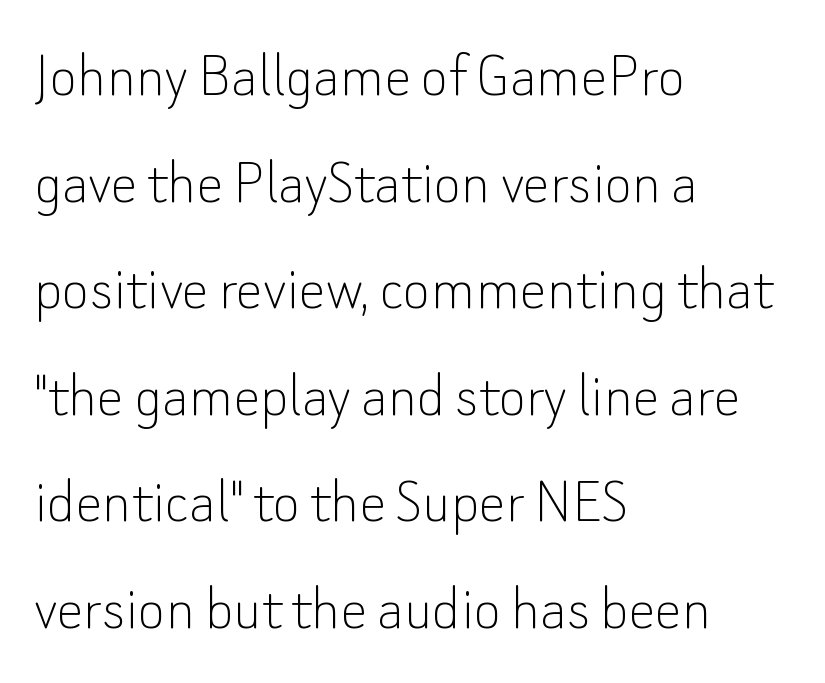
The image shows 67 px thin sans-serif type, upright; set left-aligned, normal line spacing (1.59x), normal letter spacing, not underlined; low stroke contrast and a small x-height.
